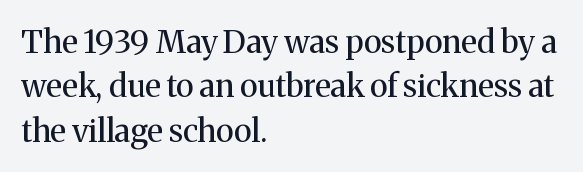
The image shows 32 px regular-weight serif type, upright; set left-aligned, normal line spacing (1.39x), normal letter spacing, not underlined; medium stroke contrast and a medium x-height.
